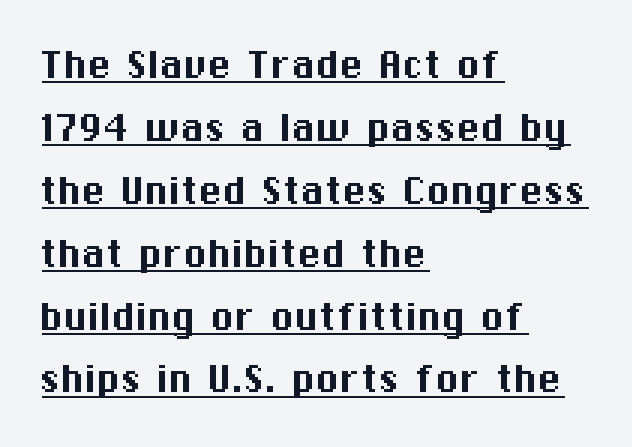
The image shows 48 px sans-serif type, upright; set left-aligned, normal line spacing (1.31x), normal letter spacing, underlined; medium stroke contrast and a medium x-height.
